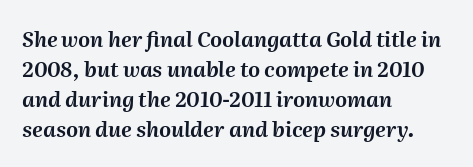
One glance says typical: line gaps are just what's usual. Leftover space on each line is placed entirely after the last word. The string is rendered with underlining switched off. Slanted lettering throughout.
